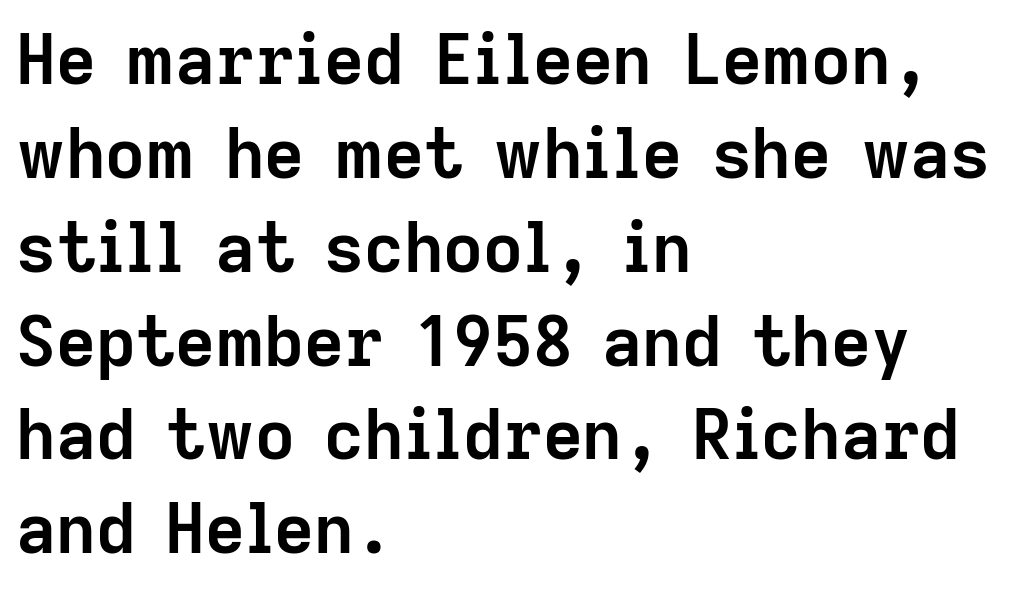
You can tell it's not italic because the verticals are truly vertical. Horizontal bands of white between lines are of average thickness. Letter spacing: default. Compared with a centered layout, this one pins lines to the left instead.
